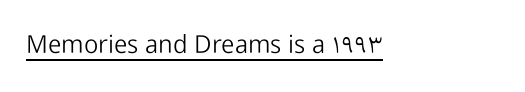
Q: Is the text bold? A: No.
Q: Is the text italic (slanted)? A: No, it is upright.
Q: Is the text underlined? A: Yes.
Q: Is the spacing between letters normal or unusually wide? A: Normal.
